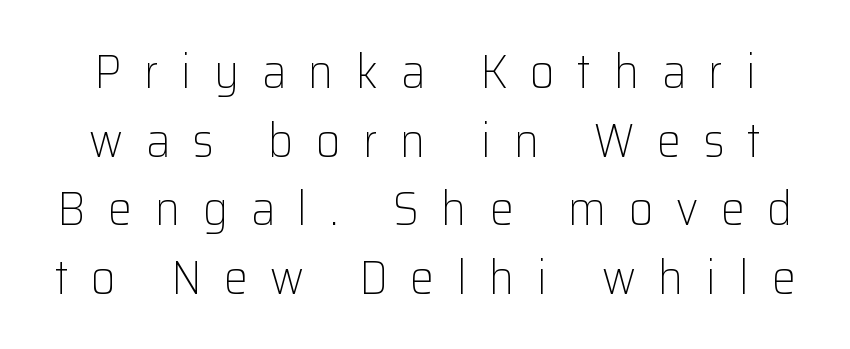
{"serif": "no", "italic": "no", "bold": "no", "weight": "light", "width": "normal", "stroke_contrast": "low", "x_height": "medium", "monospaced": "no", "underline": "no", "line_spacing": "normal", "line_spacing_ratio": 1.43, "letter_spacing": "wide", "letter_spacing_em": 0.47, "glyph_px": 48}
